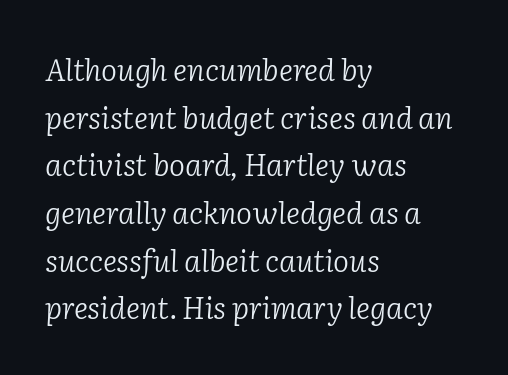
Q: Is the text bold? A: No.
Q: Is the text italic (slanted)? A: Yes, it leans right by about 2 degrees.
Q: Is the typeface a serif or a sans-serif typeface? A: Serif.
Q: Is the text underlined? A: No.
Q: How is the paragraph aligned? A: Left-aligned.
Q: Is the spacing between letters normal or unusually wide? A: Normal.
Q: Is the spacing between lines tight, normal or loose? A: Normal.
Q: Width (condensed, normal, or wide)? A: Normal.
Q: Stroke contrast? A: Low.
Q: x-height? A: Medium.
Q: Monospaced? A: No.
